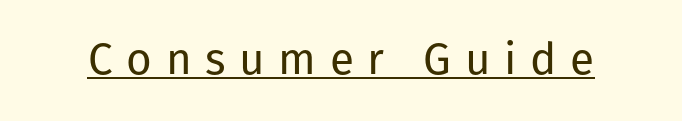
Q: Is the text bold? A: No.
Q: Is the text italic (slanted)? A: No, it is upright.
Q: Is the typeface a serif or a sans-serif typeface? A: Sans-serif.
Q: Is the text underlined? A: Yes.
Q: Is the spacing between letters normal or unusually wide? A: Unusually wide.
Q: Width (condensed, normal, or wide)? A: Normal.
Q: Stroke contrast? A: Low.
Q: x-height? A: Medium.
Q: Monospaced? A: No.
